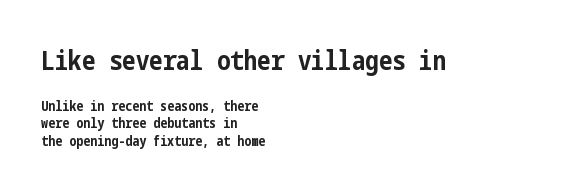
Q: Is the text bold? A: Yes.
Q: Is the text italic (slanted)? A: No, it is upright.
Q: Is the text underlined? A: No.
Q: How is the paragraph aligned? A: Left-aligned.
Q: Is the spacing between letters normal or unusually wide? A: Normal.
Q: Which block of text is set in a larger size, the first (top) or the second (bottom)? A: The first (top) one.
